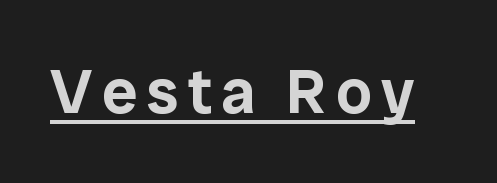
The image shows 63 px sans-serif type, upright; set underlined; low stroke contrast and a medium x-height.
